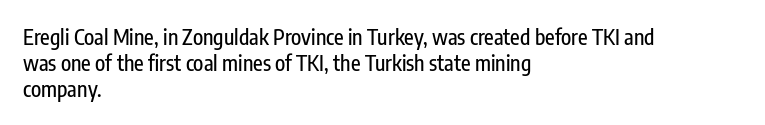
The image shows 21 px text type, upright; set left-aligned, line spacing 1.23x, normal letter spacing, not underlined.
